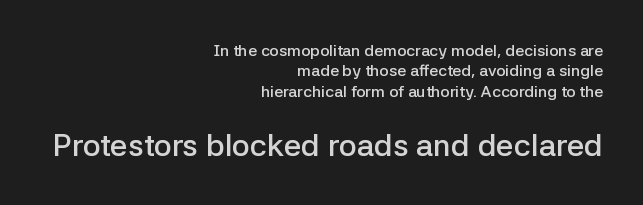
The block of text has a typical density, with ordinary space between rows. The space directly below the letters is spotless. Between these two stacked blocks, the lower one wins on size. Every letter is mildly thick-stroked: semibold rather than bold. Visually the block forms a straight wall on the right and a jagged coastline on the left. Classification — sans serif.
